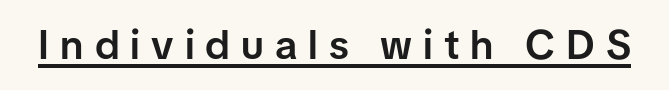
Stems and bowls a touch heavier than normal — semibold. Is there any slant? The stems are plumb. Someone cranked the tracking dial way up on this one. Each letter keeps its own natural width here, so spacing adapts to shape.
